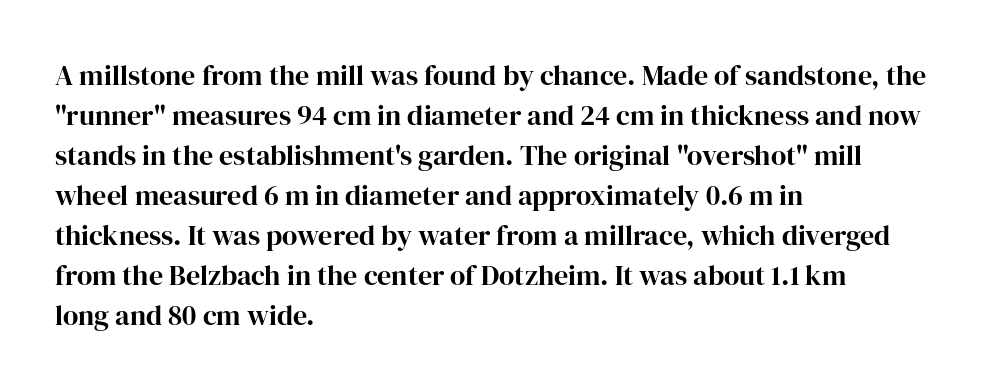
{"serif": "yes", "italic": "no", "bold": "yes", "weight": "bold", "width": "normal", "stroke_contrast": "high", "x_height": "medium", "monospaced": "no", "underline": "no", "align": "left", "line_spacing": "normal", "line_spacing_ratio": 1.43, "letter_spacing": "normal", "letter_spacing_em": 0.0, "glyph_px": 28}
